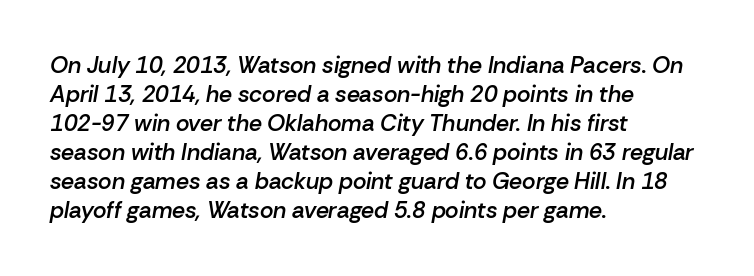
{"italic": "yes", "lean": "right", "slant_degrees": 10, "bold": "semi", "underline": "no", "align": "left", "line_spacing": "normal", "line_spacing_ratio": 1.26, "letter_spacing": "normal", "letter_spacing_em": 0.0, "glyph_px": 23}
